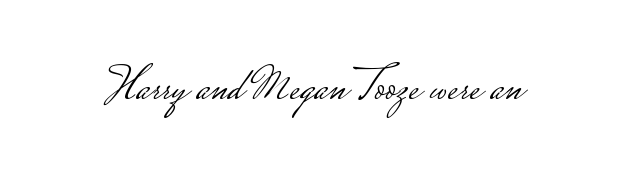
{"serif": "no", "bold": "no", "weight": "light", "width": "wide", "stroke_contrast": "low", "monospaced": "no", "underline": "no", "letter_spacing": "normal", "letter_spacing_em": 0.0, "glyph_px": 47}
